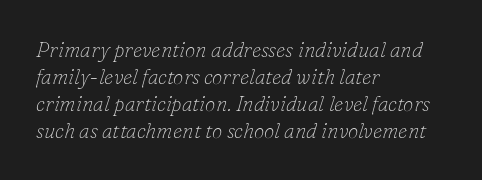
Q: Is the text bold? A: No.
Q: Is the text italic (slanted)? A: Yes, it leans right by about 16 degrees.
Q: Is the text underlined? A: No.
Q: How is the paragraph aligned? A: Left-aligned.
Q: Is the spacing between letters normal or unusually wide? A: Normal.
Q: Is the spacing between lines tight, normal or loose? A: Normal.
